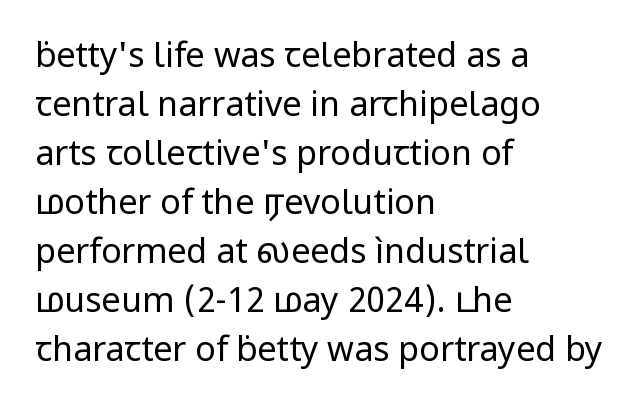
The image shows 34 px regular-weight sans-serif type, upright; set left-aligned, normal line spacing (1.44x), normal letter spacing, not underlined; low stroke contrast and a medium x-height.
